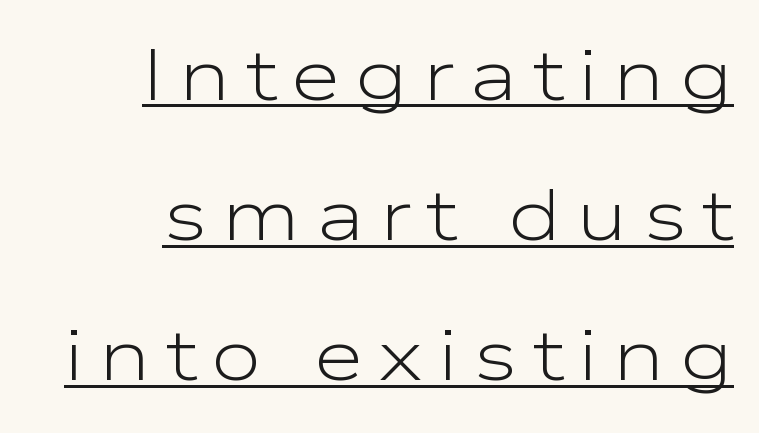
{"serif": "no", "italic": "no", "bold": "no", "weight": "light", "width": "wide", "stroke_contrast": "low", "x_height": "medium", "monospaced": "no", "underline": "yes", "align": "right", "line_spacing": "loose", "line_spacing_ratio": 1.92, "letter_spacing": "wide", "letter_spacing_em": 0.2, "glyph_px": 73}
